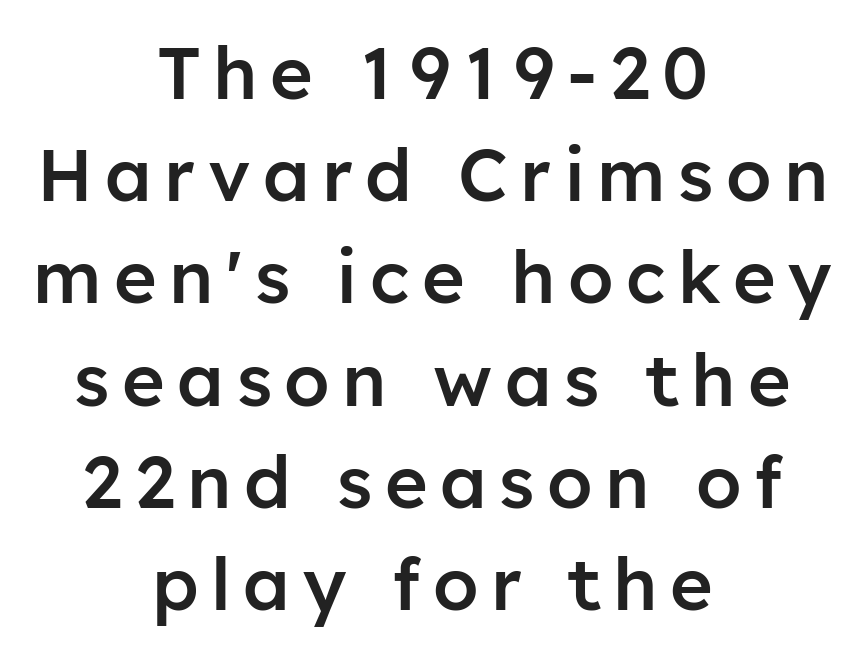
Stroke terminals: plain, sans-serif. Short and long lines alike share a common midpoint. The specimen omits any rule beneath the text block's lines. The letters are semibold — heavier than regular but short of a full bold. The leading is moderate, giving the passage an even texture.
